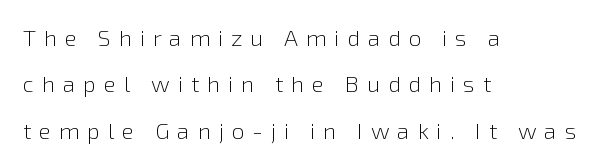
The image shows 23 px text type, upright; set left-aligned, loose line spacing (2.02x), unusually wide letter spacing (+0.34 em), not underlined.
